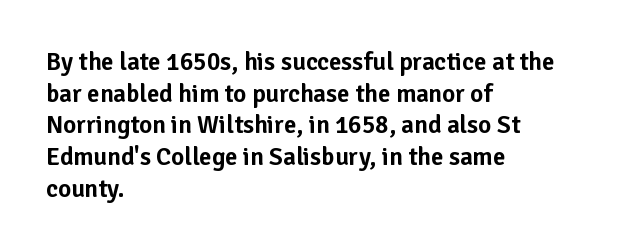
The rows are spaced the way most documents space them. No extra tracking has been applied to these lines. Which margin do the lines hug? The left one — the right edge is uneven. The gap between lines stays unmarked. If you drew a line through each stem, it would be perfectly vertical.
